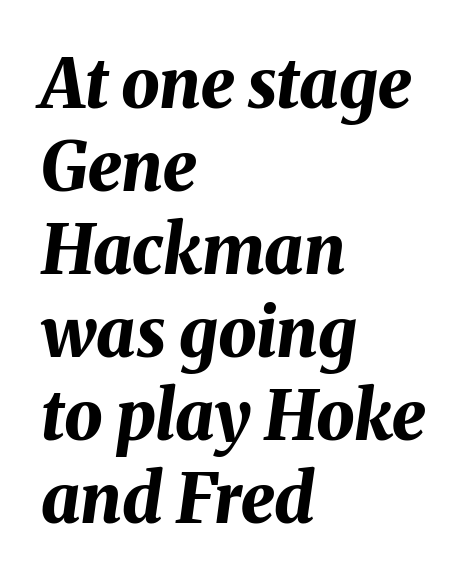
{"italic": "yes", "lean": "right", "slant_degrees": 8, "bold": "yes", "weight": "bold", "width": "normal", "stroke_contrast": "medium", "x_height": "medium", "monospaced": "no", "underline": "no", "align": "left", "line_spacing_ratio": 1.22, "letter_spacing": "normal", "letter_spacing_em": 0.0, "glyph_px": 68}
